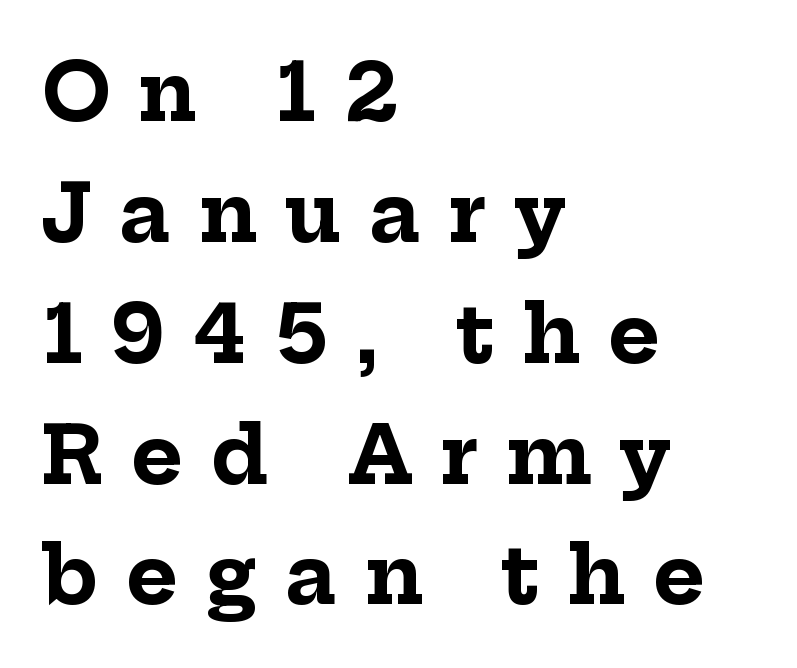
Varying glyph widths throughout — classic text-font behaviour. The gap between lines stays unmarked. The passage shown is emphatically bold. The typesetter chose a ragged-right arrangement here.
